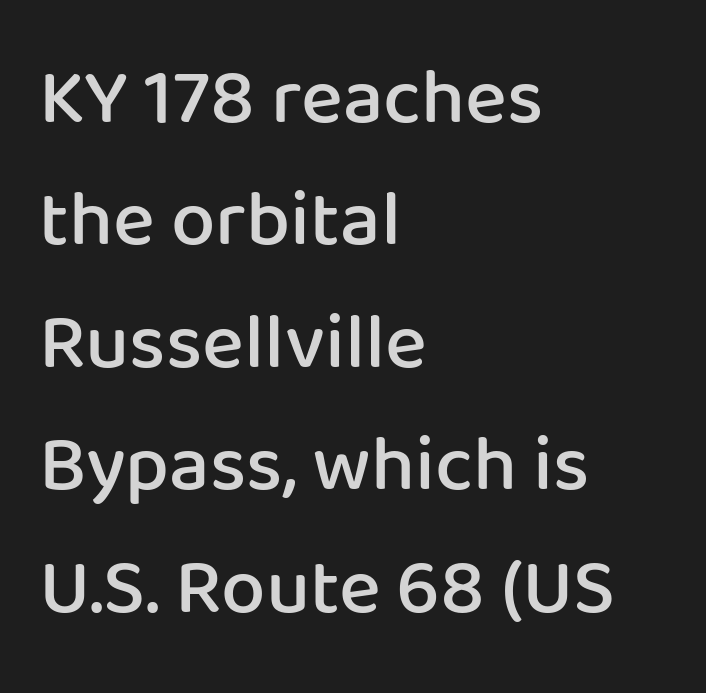
{"serif": "no", "italic": "no", "bold": "semi", "weight": "semibold", "width": "normal", "stroke_contrast": "low", "x_height": "medium", "monospaced": "no", "underline": "no", "align": "left", "line_spacing": "normal", "line_spacing_ratio": 1.55, "letter_spacing": "normal", "letter_spacing_em": 0.0, "glyph_px": 79}
